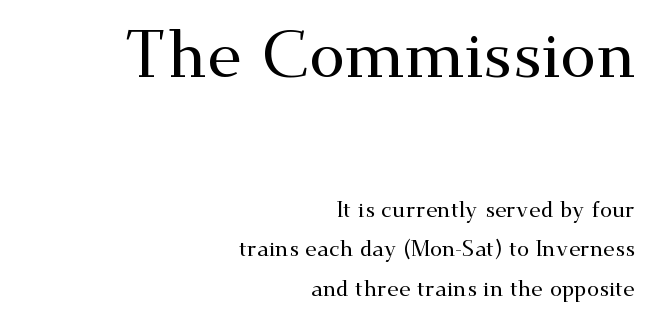
Q: Is the text italic (slanted)? A: No, it is upright.
Q: Is the typeface a serif or a sans-serif typeface? A: Serif.
Q: Is the text underlined? A: No.
Q: How is the paragraph aligned? A: Right-aligned.
Q: Is the spacing between letters normal or unusually wide? A: Normal.
Q: Which block of text is set in a larger size, the first (top) or the second (bottom)? A: The first (top) one.
Q: Width (condensed, normal, or wide)? A: Wide.
Q: Stroke contrast? A: Medium.
Q: x-height? A: Small.
Q: Monospaced? A: No.
